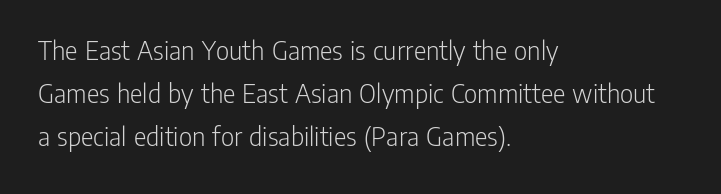
{"serif": "no", "italic": "no", "bold": "no", "weight": "light", "width": "condensed", "stroke_contrast": "low", "x_height": "medium", "monospaced": "no", "underline": "no", "align": "left", "line_spacing": "normal", "line_spacing_ratio": 1.49, "letter_spacing": "normal", "letter_spacing_em": 0.0, "glyph_px": 29}
